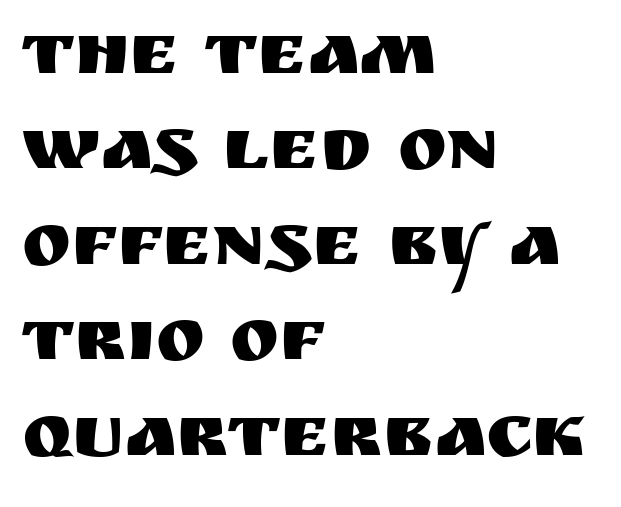
{"serif": "no", "italic": "no", "width": "normal", "stroke_contrast": "medium", "x_height": "large", "monospaced": "no", "underline": "no", "align": "left", "line_spacing": "normal", "line_spacing_ratio": 1.29, "letter_spacing": "normal", "letter_spacing_em": 0.0, "glyph_px": 74}
